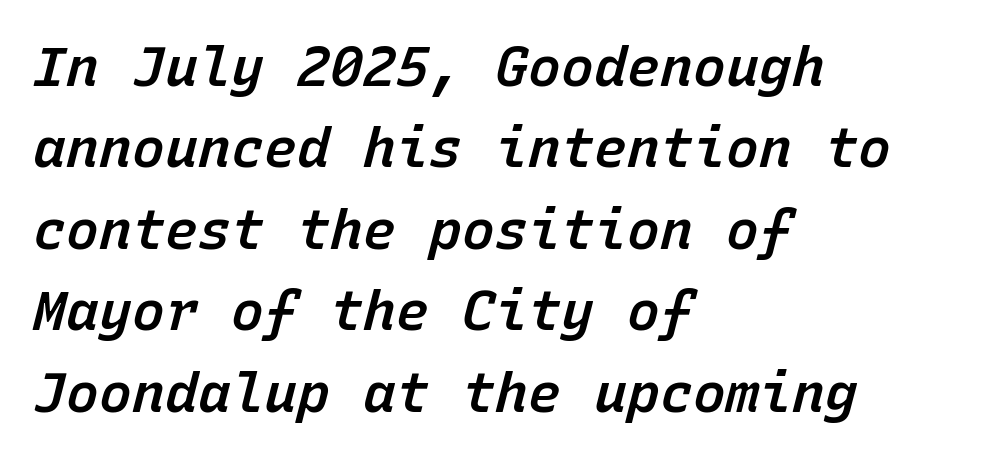
Q: Is the text bold? A: Semi-bold.
Q: Is the text italic (slanted)? A: Yes, it leans right by about 15 degrees.
Q: Is the text underlined? A: No.
Q: How is the paragraph aligned? A: Left-aligned.
Q: Is the spacing between letters normal or unusually wide? A: Normal.
Q: Is the spacing between lines tight, normal or loose? A: Normal.
Q: Width (condensed, normal, or wide)? A: Normal.
Q: Stroke contrast? A: Low.
Q: x-height? A: Medium.
Q: Monospaced? A: Yes.
